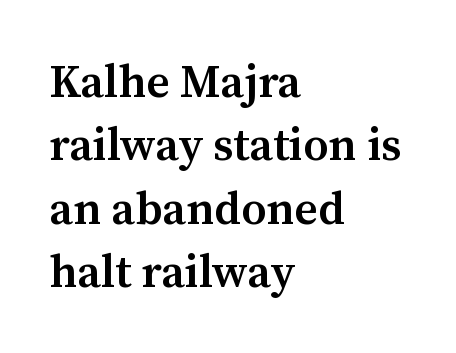
{"serif": "yes", "italic": "no", "bold": "semi", "weight": "semibold", "width": "normal", "stroke_contrast": "medium", "x_height": "medium", "monospaced": "no", "underline": "no", "align": "left", "line_spacing": "normal", "line_spacing_ratio": 1.38, "letter_spacing": "normal", "letter_spacing_em": 0.0, "glyph_px": 46}
